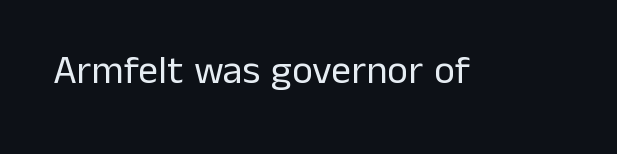
{"serif": "no", "italic": "no", "bold": "no", "weight": "regular", "width": "normal", "stroke_contrast": "low", "x_height": "medium", "monospaced": "no", "underline": "no", "letter_spacing": "normal", "letter_spacing_em": 0.0, "glyph_px": 40}
